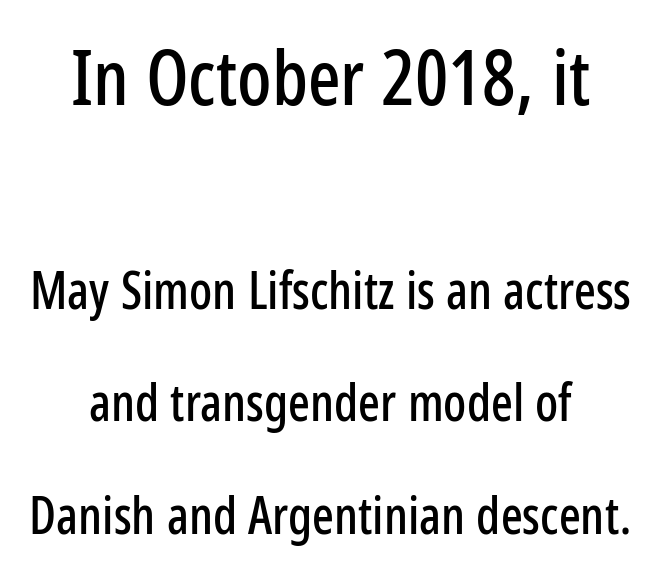
Q: Is the text italic (slanted)? A: No, it is upright.
Q: Is the typeface a serif or a sans-serif typeface? A: Sans-serif.
Q: Is the text underlined? A: No.
Q: How is the paragraph aligned? A: Centered.
Q: Is the spacing between letters normal or unusually wide? A: Normal.
Q: Is the spacing between lines tight, normal or loose? A: Loose.
Q: Which block of text is set in a larger size, the first (top) or the second (bottom)? A: The first (top) one.
Q: Width (condensed, normal, or wide)? A: Condensed.
Q: Stroke contrast? A: Low.
Q: x-height? A: Medium.
Q: Monospaced? A: No.
